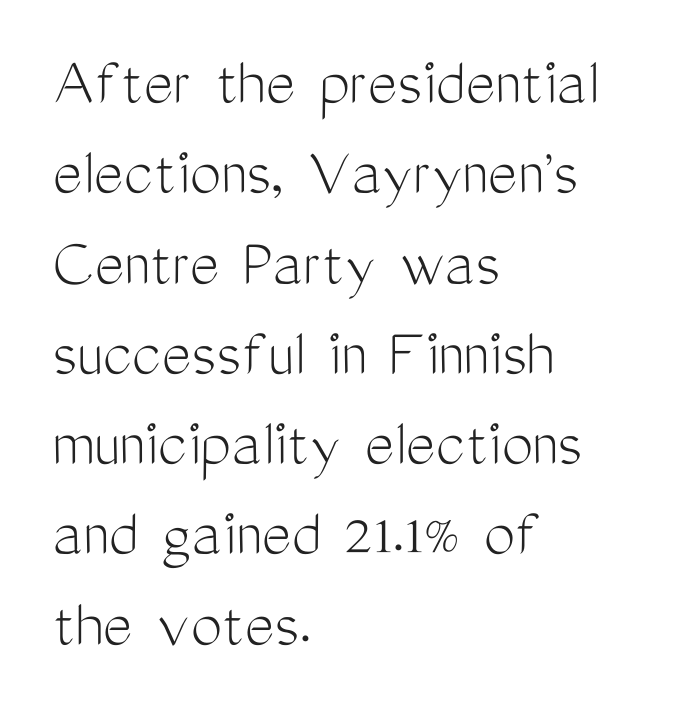
Heft: none added — not bold. Every row of glyphs begins at an identical x-position on the left. Students, note that the glyphs here touch the page at normal intervals. These lines are rendered in a variable-pitch font. Nope, no serifs anywhere on these letters. Nope, not italic — everything's standing straight.
